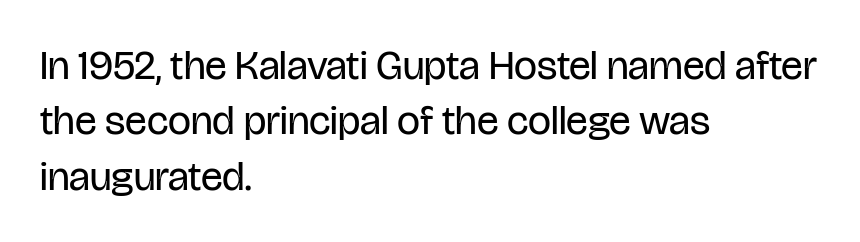
{"serif": "no", "italic": "no", "bold": "no", "weight": "regular", "width": "condensed", "stroke_contrast": "low", "x_height": "large", "monospaced": "no", "underline": "no", "align": "left", "line_spacing": "normal", "line_spacing_ratio": 1.35, "letter_spacing": "normal", "letter_spacing_em": 0.0, "glyph_px": 41}
